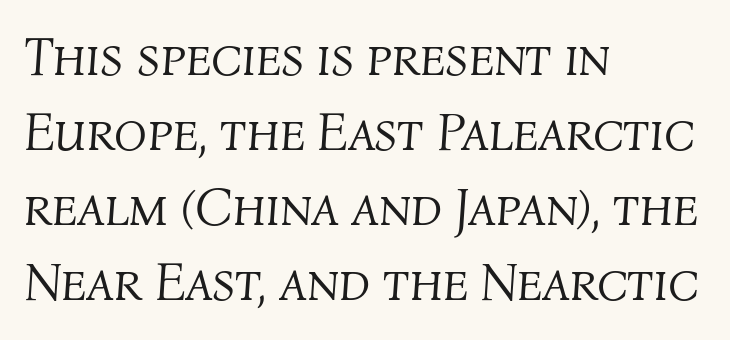
The image shows 54 px light type, italic (leaning right); set left-aligned, normal line spacing (1.39x), normal letter spacing, not underlined; medium stroke contrast and a medium x-height.
